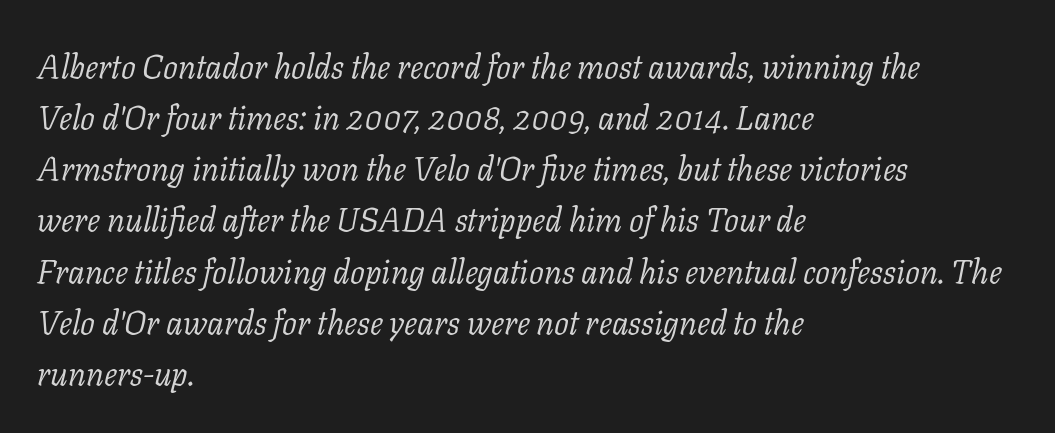
Q: Is the text bold? A: No.
Q: Is the text italic (slanted)? A: Yes, it leans right by about 11 degrees.
Q: Is the typeface a serif or a sans-serif typeface? A: Serif.
Q: Is the text underlined? A: No.
Q: How is the paragraph aligned? A: Left-aligned.
Q: Is the spacing between letters normal or unusually wide? A: Normal.
Q: Is the spacing between lines tight, normal or loose? A: Normal.
Q: Width (condensed, normal, or wide)? A: Normal.
Q: Stroke contrast? A: Low.
Q: x-height? A: Medium.
Q: Monospaced? A: No.
